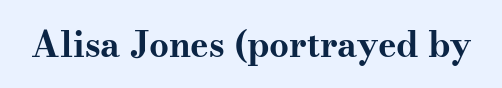
{"serif": "yes", "italic": "no", "bold": "yes", "weight": "bold", "width": "wide", "stroke_contrast": "medium", "x_height": "small", "monospaced": "no", "underline": "no", "letter_spacing": "normal", "letter_spacing_em": 0.0, "glyph_px": 35}
